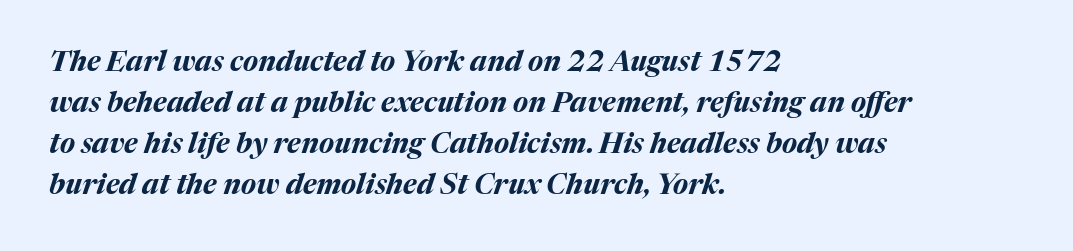
Layout note: lines flush left. Tall strokes in this sample are angled rather than plumb. Regarding leading, the lines here are spaced in the standard way. Letters rest on an invisible, unmarked baseline. Is the letter spacing exaggerated? No — it looks like the ordinary default.
